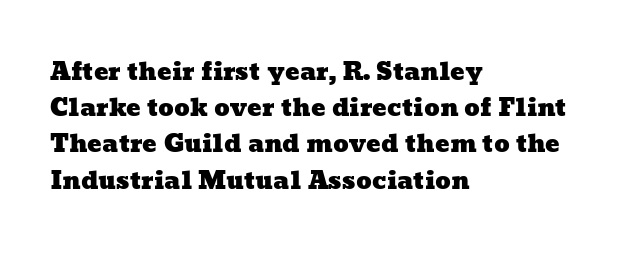
{"underline": "no", "align": "left", "line_spacing": "normal", "line_spacing_ratio": 1.51, "letter_spacing": "normal", "letter_spacing_em": 0.0, "glyph_px": 24}
